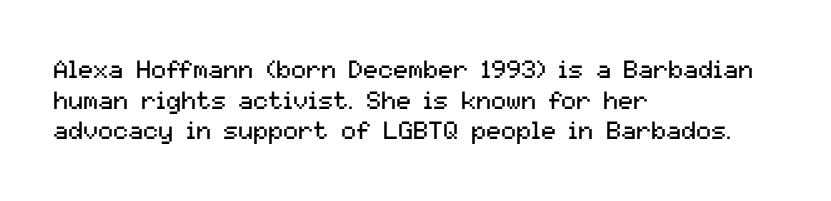
The letters look calm and open, with moderate or lighter stems. Descenders are the only things crossing below the line. Left-aligned paragraph, ragged on the right. Short note: letters normally spaced.
